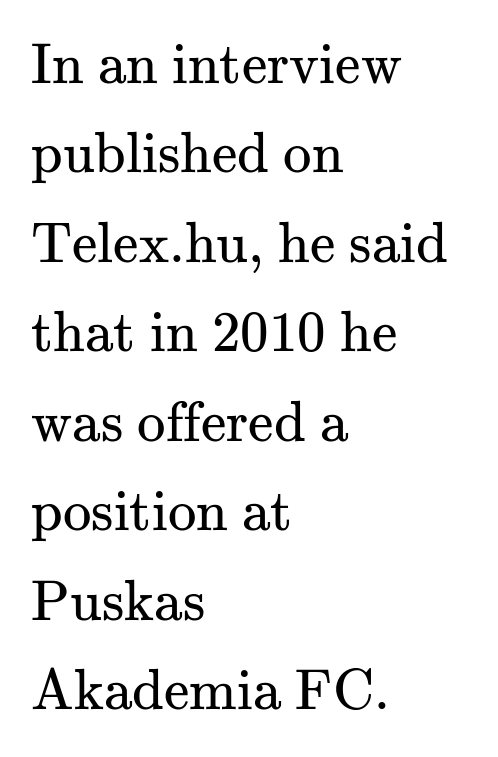
{"serif": "yes", "italic": "no", "bold": "no", "weight": "regular", "width": "normal", "stroke_contrast": "medium", "x_height": "small", "monospaced": "no", "underline": "no", "align": "left", "line_spacing": "normal", "line_spacing_ratio": 1.57, "letter_spacing": "normal", "letter_spacing_em": 0.0, "glyph_px": 57}
